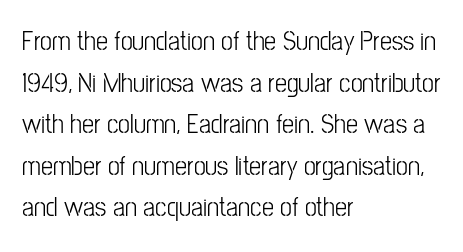
Q: Is the text italic (slanted)? A: No, it is upright.
Q: Is the text underlined? A: No.
Q: How is the paragraph aligned? A: Left-aligned.
Q: Is the spacing between letters normal or unusually wide? A: Normal.
Q: Is the spacing between lines tight, normal or loose? A: Normal.
